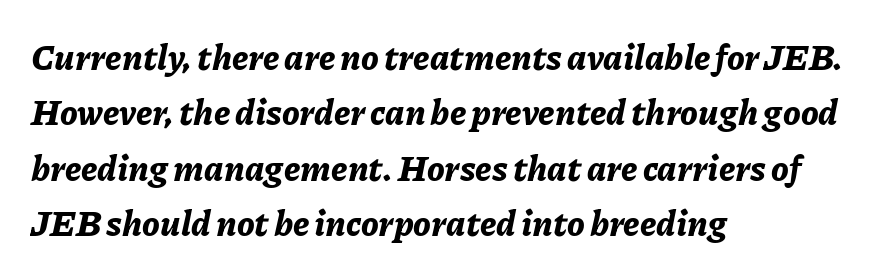
The image shows 35 px bold type, italic (leaning right); set left-aligned, normal line spacing (1.58x), normal letter spacing, not underlined; low stroke contrast and a medium x-height.
